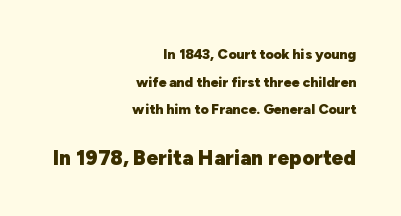
The lines are quadded right. Every letter is thick-stroked: bold, no question. These lines were composed using upright roman letters. Leading: increased. Which of the two is more prominent by size? The second, at the bottom.
